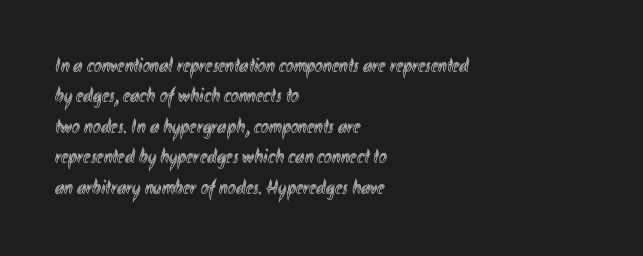
A bare baseline throughout the passage. This rendering uses left alignment, leaving the right contour irregular. Glyph-to-glyph distance matches everyday printed text. If you measured baseline to baseline, you'd find a middling distance.
